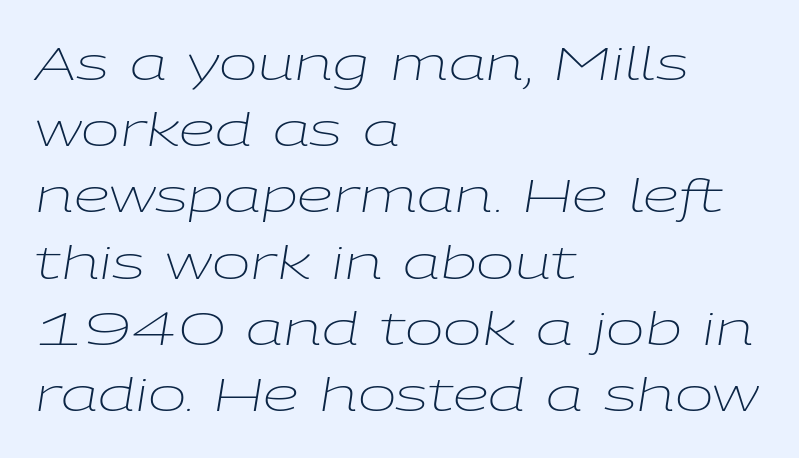
The image shows 46 px light, wide type, italic (leaning right); set left-aligned, normal line spacing (1.44x), normal letter spacing, not underlined; low stroke contrast and a medium x-height.
